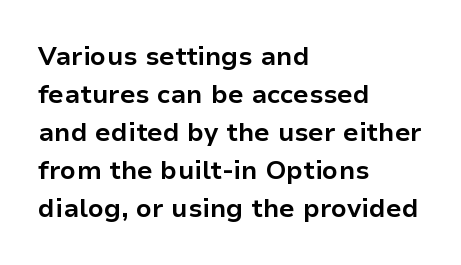
Horizontal alignment here is leftward, the default for most running prose. Nothing unusual about the tracking: characters are spaced as the font intends. Students, observe: this is what conventionally led text looks like. Does the lettering tilt? It doesn't — this is upright.
